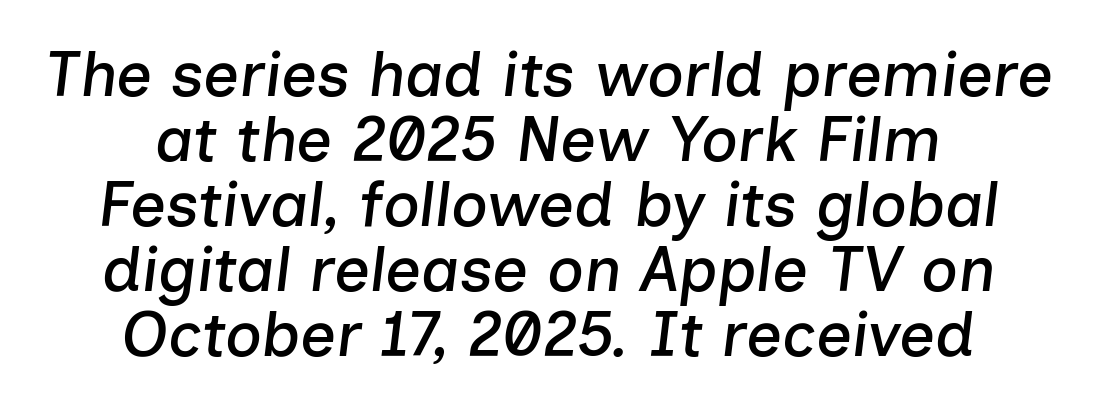
{"italic": "yes", "lean": "right", "slant_degrees": 7, "width": "normal", "stroke_contrast": "low", "x_height": "medium", "monospaced": "no", "underline": "no", "align": "center", "line_spacing": "tight", "line_spacing_ratio": 1.03, "letter_spacing": "normal", "letter_spacing_em": 0.0, "glyph_px": 63}
